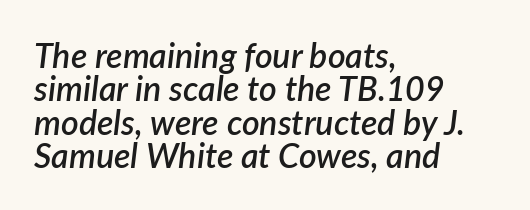
{"italic": "yes", "lean": "right", "slant_degrees": 7, "bold": "semi", "weight": "semibold", "width": "normal", "stroke_contrast": "low", "x_height": "medium", "monospaced": "no", "underline": "no", "align": "left", "line_spacing": "tight", "line_spacing_ratio": 0.98, "letter_spacing": "normal", "letter_spacing_em": 0.0, "glyph_px": 34}
